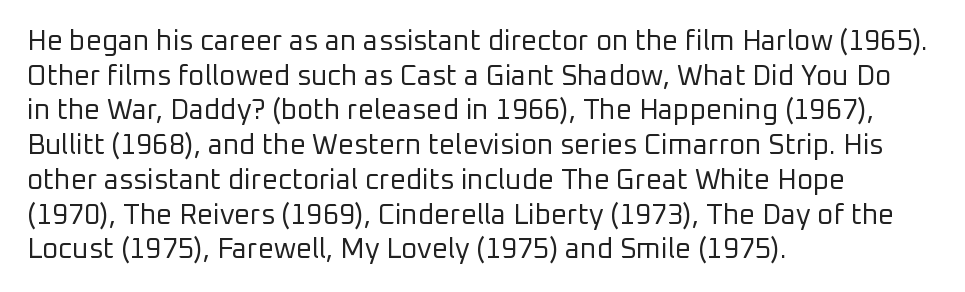
Weight: in the light-to-regular range. The designer went with a sans here, leaving each stem footless. Descenders are the only things crossing below the line. Line starts are locked; line ends wander.
